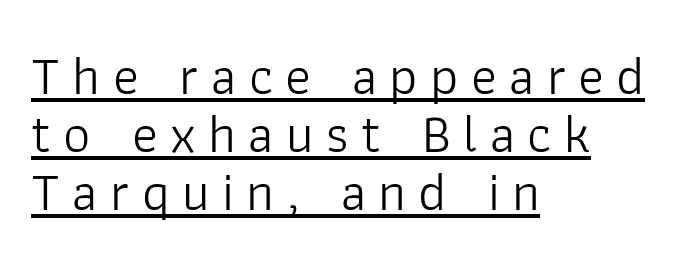
Underlining? Definitely there. Nothing sits at the stroke ends, so this counts as sans-serif. Regarding leading, the lines here are crowded together. Counters stay open thanks to moderate or lighter strokes. This rendering widens character spacing well past its baseline value.
